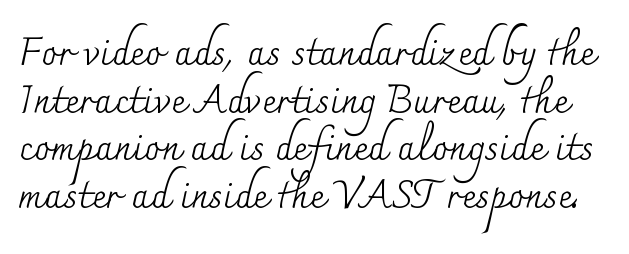
The image shows 39 px regular-weight serif type; set line spacing 1.22x, normal letter spacing, not underlined; medium stroke contrast and a small x-height.
